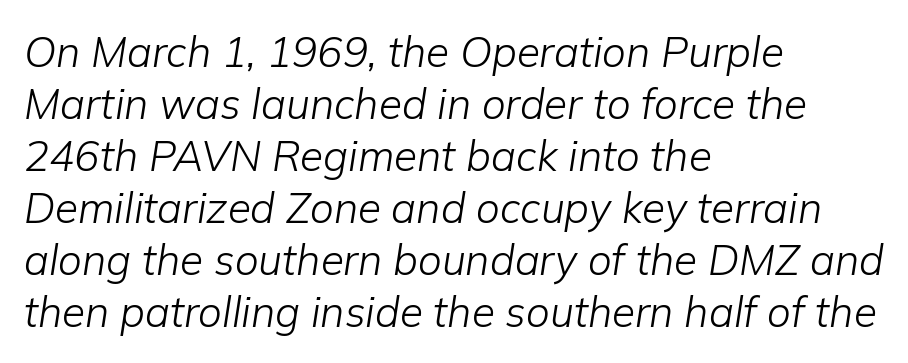
This reads as an unemphasized weight, regular at the heaviest. Do the characters align in a grid? No, the font is proportional. The specimen reads as italic at a glance. Default kerning and tracking; the words read as compact shapes. Left-aligned paragraph, ragged on the right.
